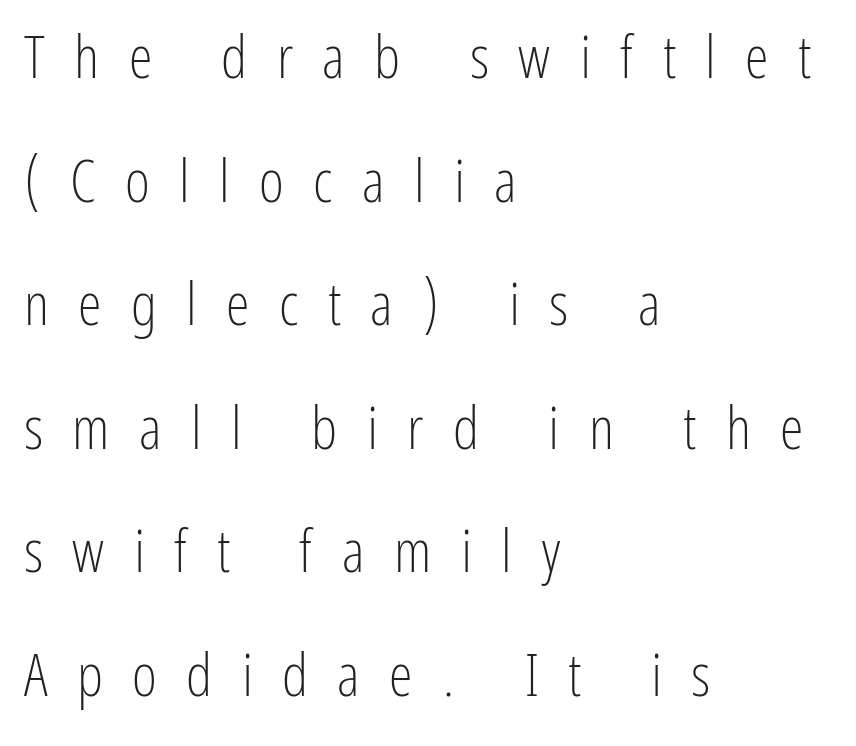
{"serif": "no", "italic": "no", "bold": "no", "weight": "light", "width": "condensed", "stroke_contrast": "low", "x_height": "medium", "monospaced": "no", "underline": "no", "align": "left", "line_spacing": "loose", "line_spacing_ratio": 2.06, "letter_spacing": "wide", "letter_spacing_em": 0.49, "glyph_px": 60}
